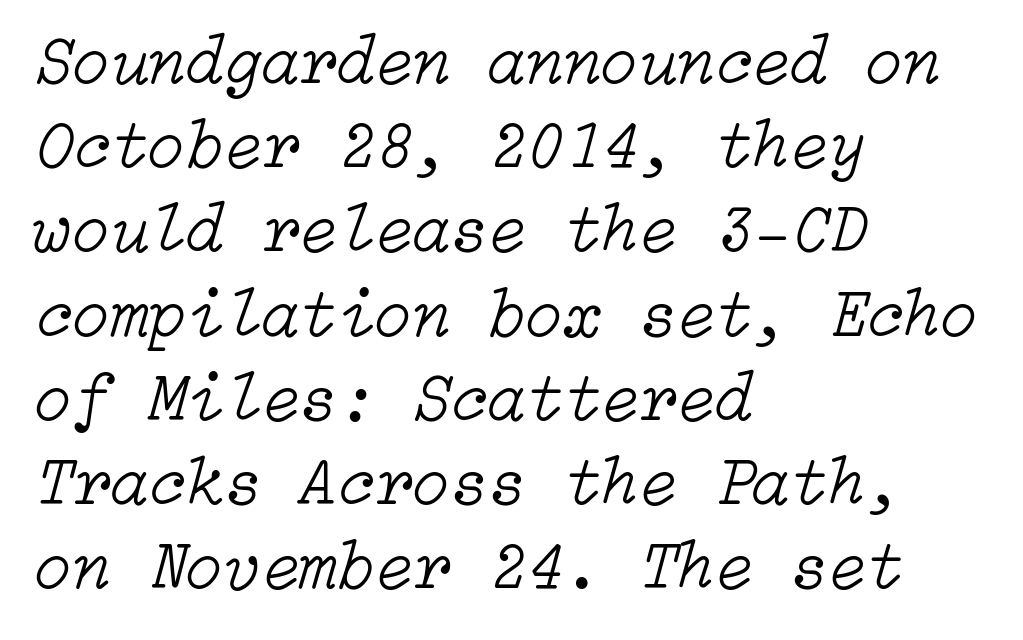
The image shows 69 px light type, italic (leaning right); set left-aligned, line spacing 1.22x, normal letter spacing, not underlined; low stroke contrast and a medium x-height.
